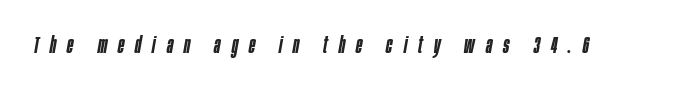
The image shows 23 px text type, italic (leaning right); set unusually wide letter spacing (+0.48 em), not underlined.
